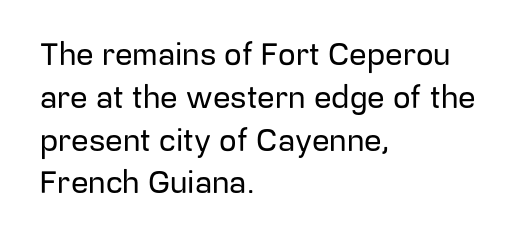
The lines sit at an ordinary, default distance from one another. Alignment: flush left. You could call the tracking neutral — neither tight nor loose. Every character sits straight up, as roman type does.
